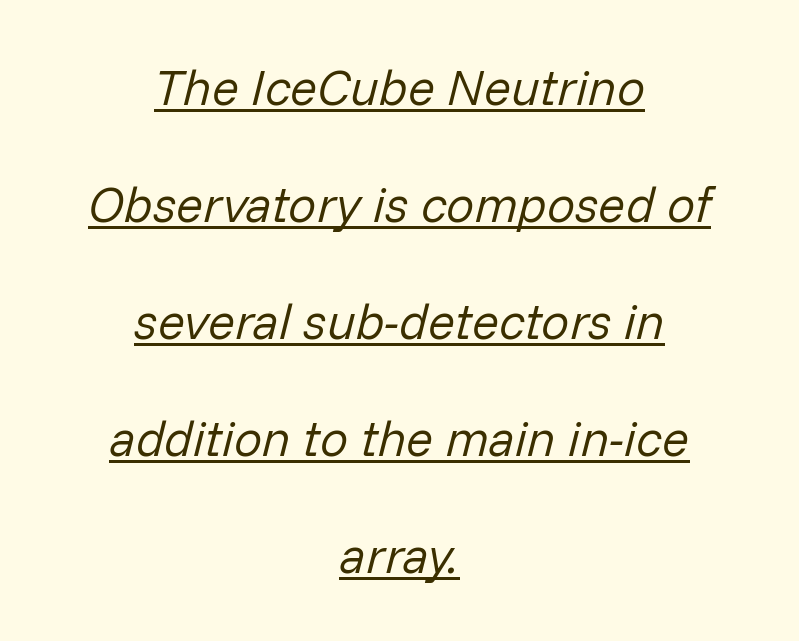
An italicized treatment has been applied to the whole sample. The rendering uses the underline text-decoration. Casual observation: everything's sitting right in the middle. Note the varied advance widths — an 'i' is clearly narrower than an 'm'.
